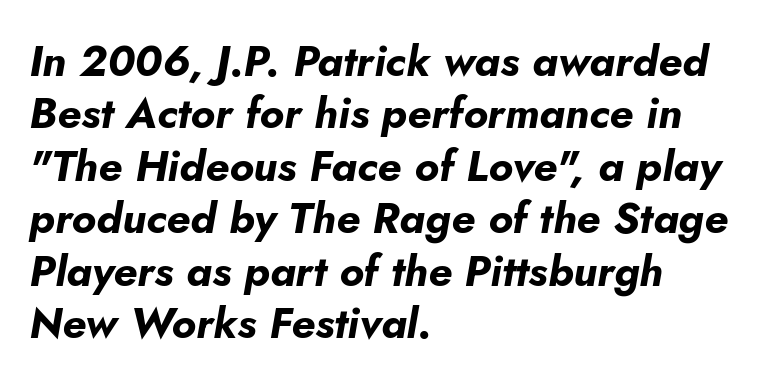
Q: Is the text bold? A: Yes.
Q: Is the text italic (slanted)? A: Yes, it leans right by about 5 degrees.
Q: Is the text underlined? A: No.
Q: How is the paragraph aligned? A: Left-aligned.
Q: Is the spacing between letters normal or unusually wide? A: Normal.
Q: Width (condensed, normal, or wide)? A: Normal.
Q: Stroke contrast? A: Low.
Q: x-height? A: Small.
Q: Monospaced? A: No.
